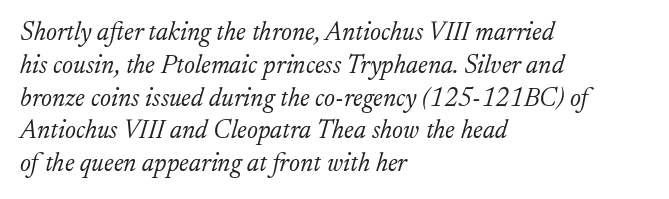
Each stroke keeps to a modest, everyday thickness or less. Letters rest on an invisible, unmarked baseline. Alignment: flush left. What stands out about the letter spacing? Nothing — it is the standard amount.
